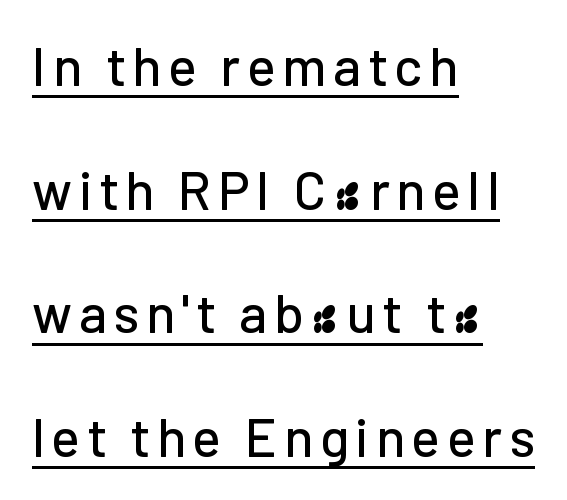
{"serif": "no", "italic": "no", "width": "normal", "stroke_contrast": "low", "x_height": "medium", "monospaced": "no", "underline": "yes", "align": "left", "line_spacing": "loose", "line_spacing_ratio": 2.29, "glyph_px": 54}
